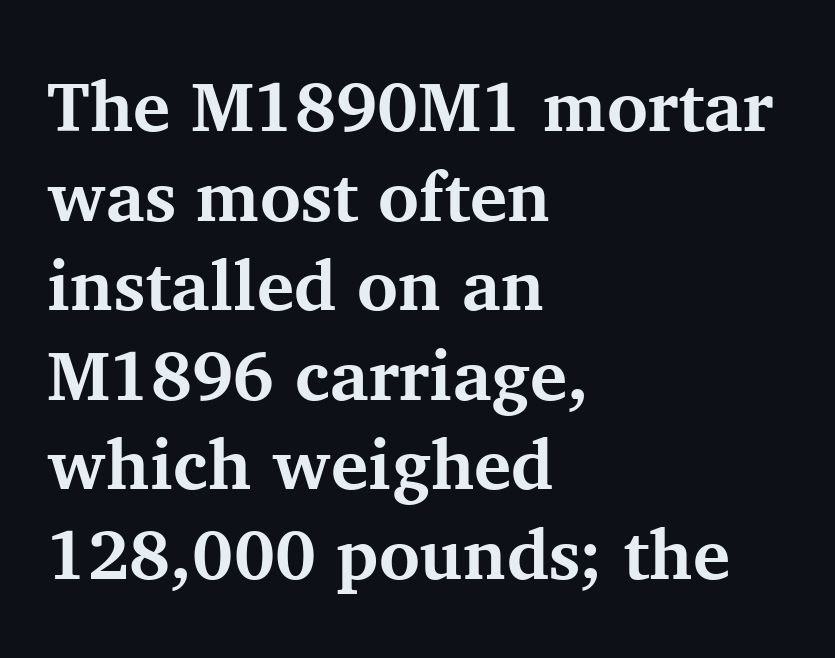
Q: Is the text bold? A: Yes.
Q: Is the text italic (slanted)? A: No, it is upright.
Q: Is the typeface a serif or a sans-serif typeface? A: Serif.
Q: Is the text underlined? A: No.
Q: How is the paragraph aligned? A: Left-aligned.
Q: Is the spacing between letters normal or unusually wide? A: Normal.
Q: Is the spacing between lines tight, normal or loose? A: Normal.
Q: Width (condensed, normal, or wide)? A: Normal.
Q: Stroke contrast? A: Medium.
Q: x-height? A: Medium.
Q: Monospaced? A: No.
